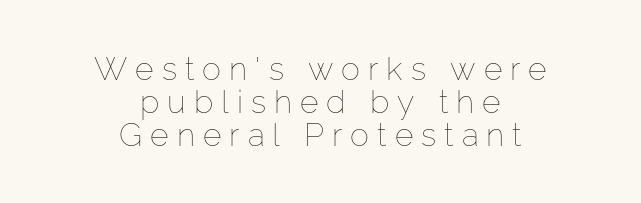
The image shows 32 px thin type, upright; set centered, tight line spacing (1.03x), unusually wide letter spacing (+0.25 em), not underlined; low stroke contrast and a medium x-height.
